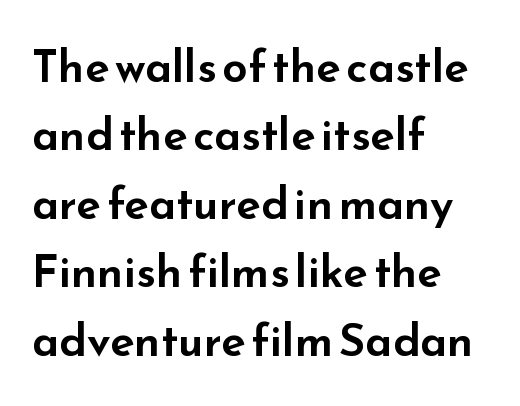
{"serif": "no", "italic": "no", "width": "wide", "stroke_contrast": "low", "x_height": "small", "monospaced": "no", "underline": "no", "align": "left", "line_spacing": "normal", "line_spacing_ratio": 1.52, "letter_spacing": "normal", "letter_spacing_em": 0.0, "glyph_px": 45}
